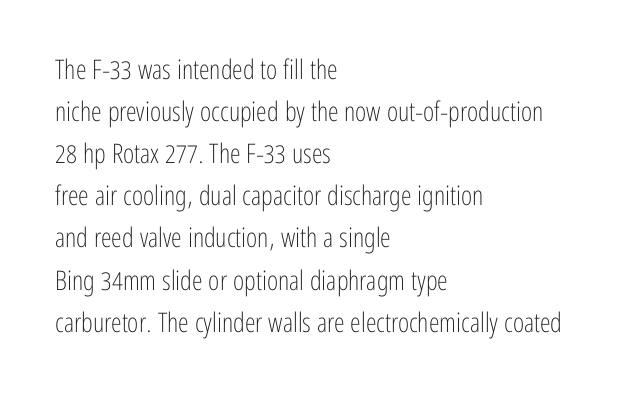
Q: Is the text bold? A: No.
Q: Is the text italic (slanted)? A: No, it is upright.
Q: Is the text underlined? A: No.
Q: How is the paragraph aligned? A: Left-aligned.
Q: Is the spacing between letters normal or unusually wide? A: Normal.
Q: Is the spacing between lines tight, normal or loose? A: Normal.
